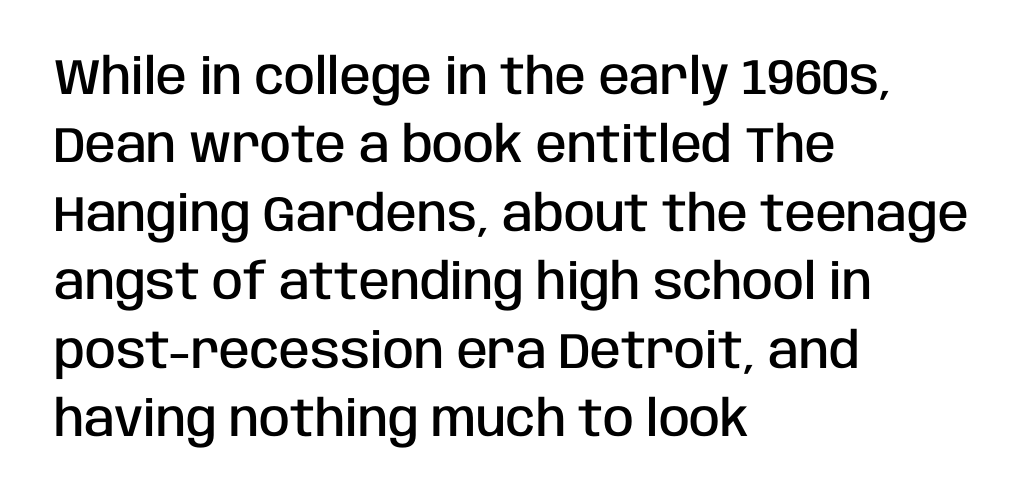
The image shows 50 px semibold, condensed sans-serif type, upright; set left-aligned, normal line spacing (1.37x), normal letter spacing, not underlined; low stroke contrast and a large x-height.
